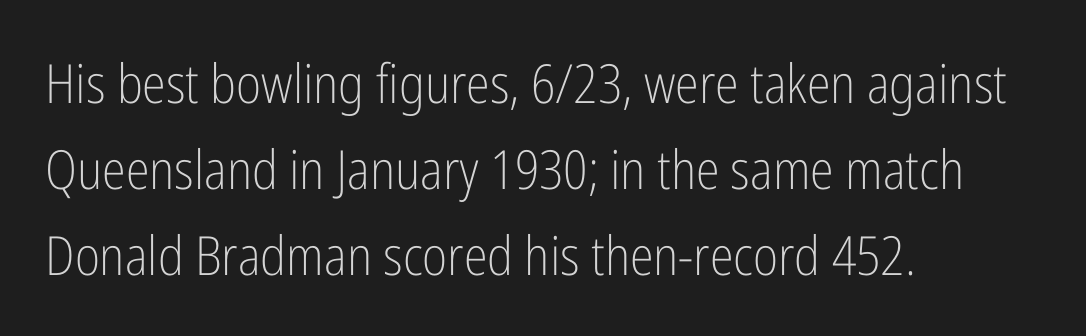
Q: Is the text bold? A: No.
Q: Is the text italic (slanted)? A: No, it is upright.
Q: Is the typeface a serif or a sans-serif typeface? A: Sans-serif.
Q: Is the text underlined? A: No.
Q: How is the paragraph aligned? A: Left-aligned.
Q: Is the spacing between letters normal or unusually wide? A: Normal.
Q: Is the spacing between lines tight, normal or loose? A: Normal.
Q: Width (condensed, normal, or wide)? A: Condensed.
Q: Stroke contrast? A: Low.
Q: x-height? A: Medium.
Q: Monospaced? A: No.
